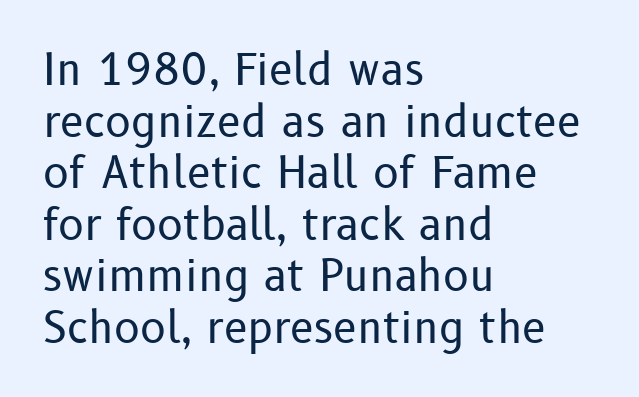
{"serif": "no", "italic": "no", "bold": "no", "weight": "regular", "width": "normal", "stroke_contrast": "low", "x_height": "medium", "monospaced": "no", "underline": "no", "align": "left", "line_spacing_ratio": 1.2, "letter_spacing": "normal", "letter_spacing_em": 0.0, "glyph_px": 43}
